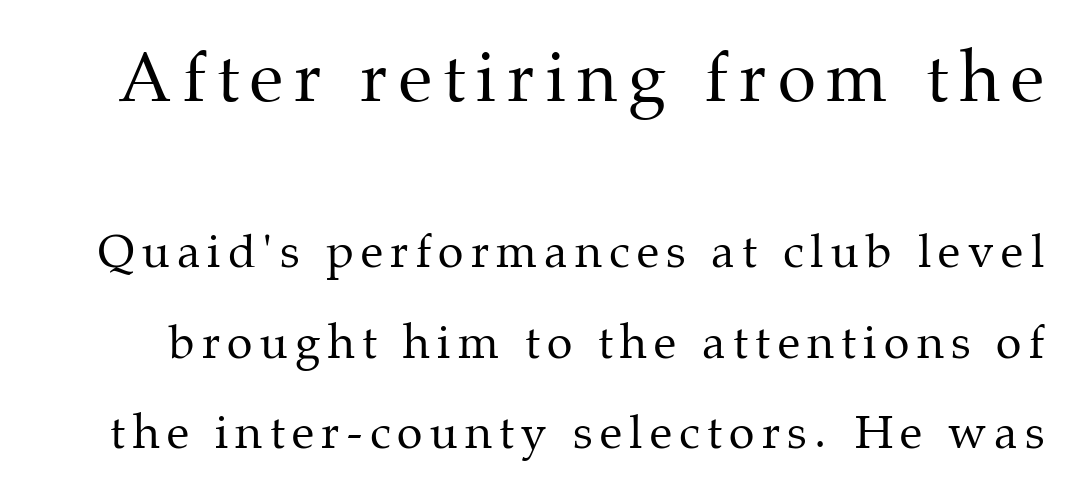
Q: Is the text bold? A: No.
Q: Is the text italic (slanted)? A: No, it is upright.
Q: Is the typeface a serif or a sans-serif typeface? A: Serif.
Q: Is the text underlined? A: No.
Q: Is the spacing between lines tight, normal or loose? A: Loose.
Q: Which block of text is set in a larger size, the first (top) or the second (bottom)? A: The first (top) one.
Q: Width (condensed, normal, or wide)? A: Normal.
Q: Stroke contrast? A: Medium.
Q: x-height? A: Medium.
Q: Monospaced? A: No.
